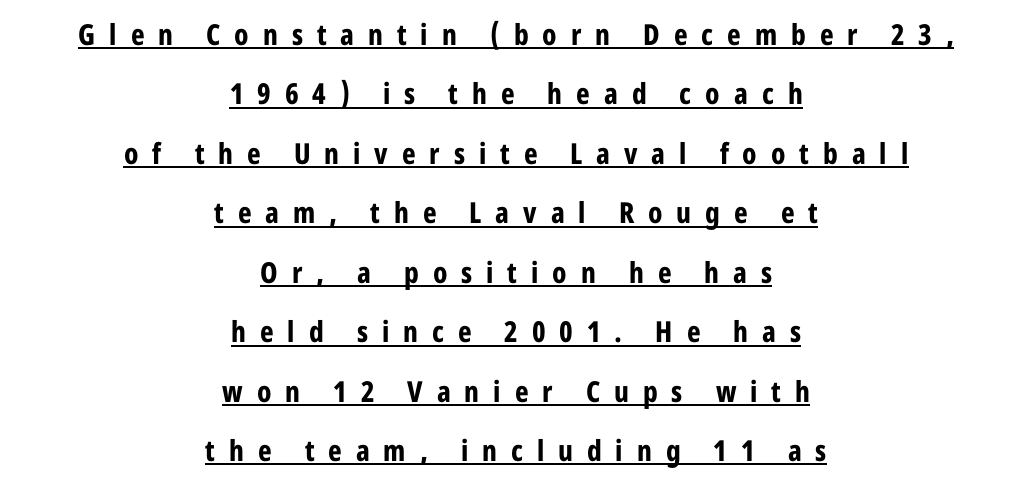
A typesetter would mark this as roman, not italic. What stands out about the letter spacing? Its width — letters are far apart. Students, observe: this is what heavily led, spacious text looks like. The face used here is proportionally spaced, like ordinary book or web type. Compared with an ordinary text face, these strokes are far heavier — a full bold. This rendering uses center alignment, leaving both contours irregular but symmetric.
